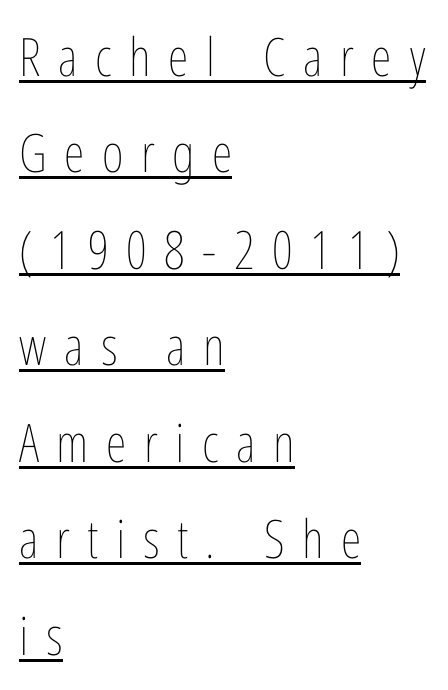
{"italic": "no", "bold": "no", "weight": "thin", "width": "condensed", "stroke_contrast": "low", "x_height": "medium", "monospaced": "no", "underline": "yes", "align": "left", "line_spacing_ratio": 1.82, "letter_spacing": "wide", "letter_spacing_em": 0.33, "glyph_px": 53}
